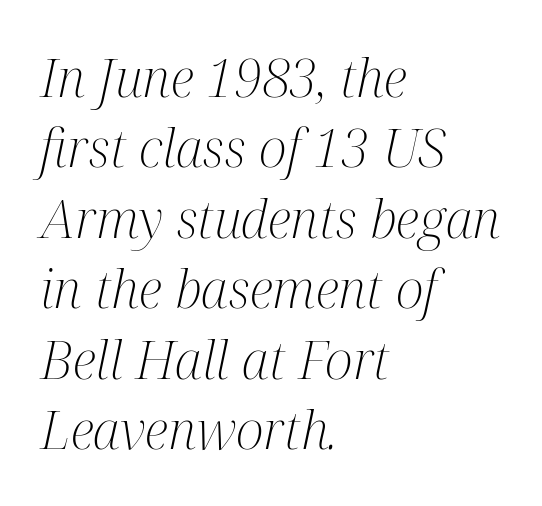
Q: Is the text bold? A: No.
Q: Is the text italic (slanted)? A: Yes, it leans right by about 12 degrees.
Q: Is the typeface a serif or a sans-serif typeface? A: Serif.
Q: Is the text underlined? A: No.
Q: How is the paragraph aligned? A: Left-aligned.
Q: Is the spacing between letters normal or unusually wide? A: Normal.
Q: Is the spacing between lines tight, normal or loose? A: Normal.
Q: Width (condensed, normal, or wide)? A: Condensed.
Q: Stroke contrast? A: Medium.
Q: x-height? A: Medium.
Q: Monospaced? A: No.
